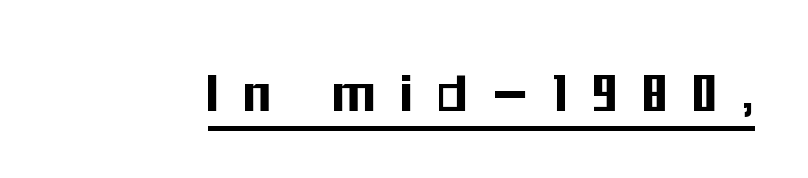
Do the characters align in a grid? No, the font is proportional. Every stem runs plumb, perpendicular to the baseline. The characters display no serif detailing; their extremities are plain. Check the space under the baseline: a stroke is drawn there.
